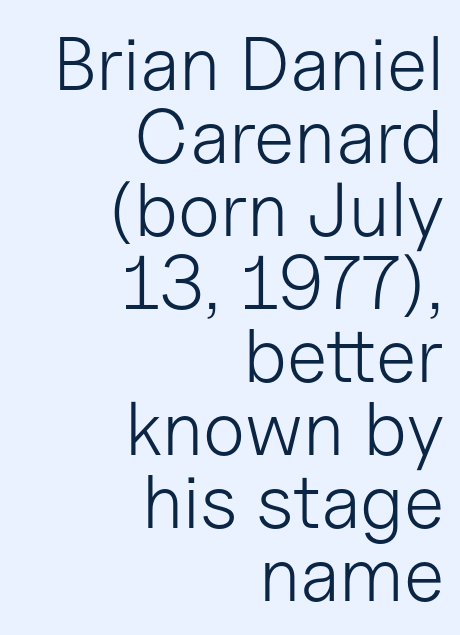
Q: Is the text bold? A: No.
Q: Is the text italic (slanted)? A: No, it is upright.
Q: Is the typeface a serif or a sans-serif typeface? A: Sans-serif.
Q: Is the text underlined? A: No.
Q: How is the paragraph aligned? A: Right-aligned.
Q: Is the spacing between letters normal or unusually wide? A: Normal.
Q: Is the spacing between lines tight, normal or loose? A: Tight.
Q: Width (condensed, normal, or wide)? A: Normal.
Q: Stroke contrast? A: Low.
Q: x-height? A: Medium.
Q: Monospaced? A: No.
